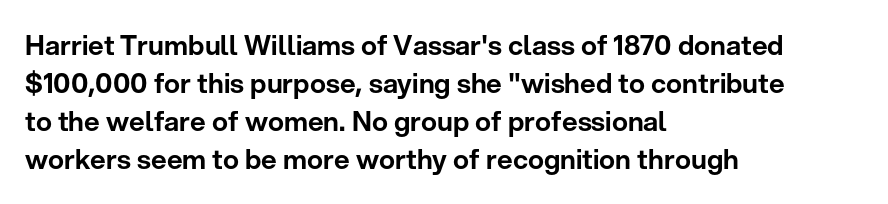
Every stem runs plumb, perpendicular to the baseline. No extra tracking has been applied to these lines. Students, observe: this is what conventionally led text looks like. The rendering anchors every line to the left-hand side. Just letters on the line, the space beneath them empty.
